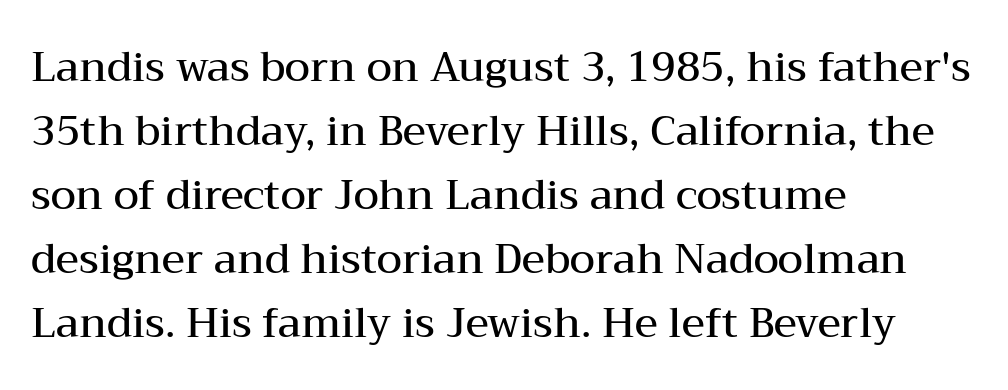
The image shows 41 px semibold, wide serif type, upright; set left-aligned, normal line spacing (1.56x), normal letter spacing, not underlined; medium stroke contrast and a medium x-height.
